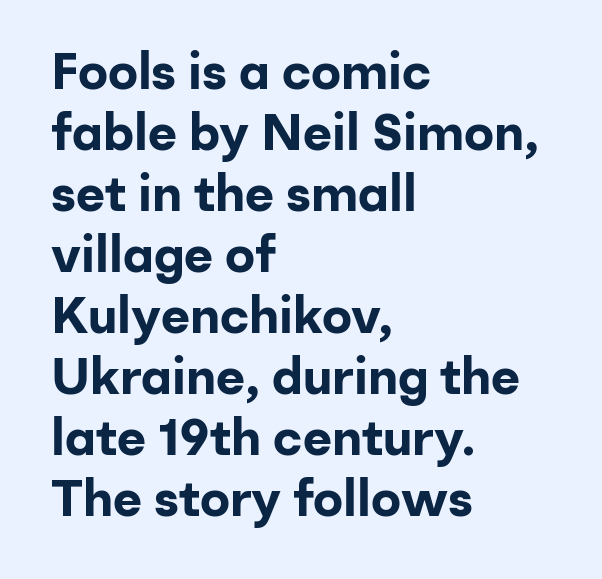
Beneath every word, the page is bare. Look at the bottom of the vertical strokes: they stop flat, with no serifs. The typography opts for an upright posture over an oblique one. Note the varied advance widths — an 'i' is clearly narrower than an 'm'. In CSS terms this would be text-align: left.
